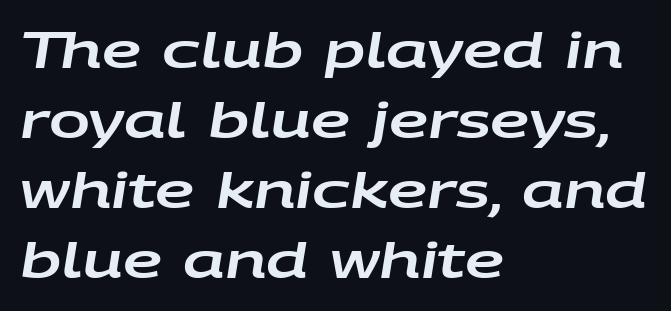
Q: Is the text italic (slanted)? A: Yes, it leans right by about 9 degrees.
Q: Is the text underlined? A: No.
Q: How is the paragraph aligned? A: Left-aligned.
Q: Is the spacing between letters normal or unusually wide? A: Normal.
Q: Is the spacing between lines tight, normal or loose? A: Normal.
Q: Width (condensed, normal, or wide)? A: Wide.
Q: Stroke contrast? A: Low.
Q: x-height? A: Large.
Q: Monospaced? A: No.
